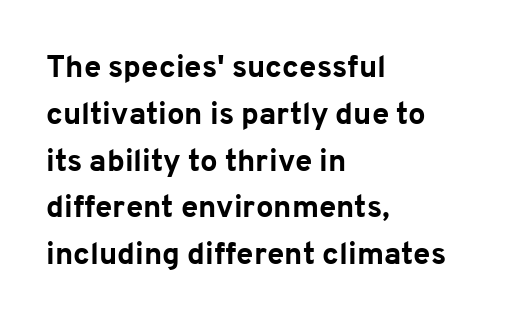
The image shows 31 px bold sans-serif type, upright; set left-aligned, normal line spacing (1.51x), normal letter spacing, not underlined; low stroke contrast and a medium x-height.
